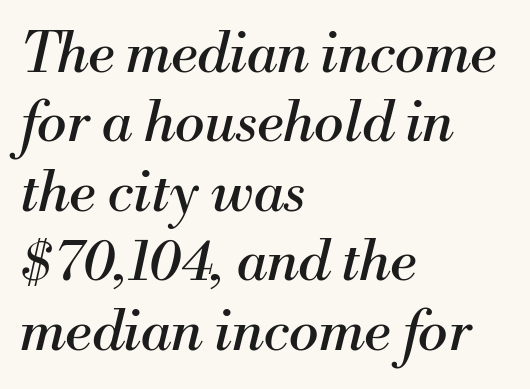
Q: Is the text bold? A: No.
Q: Is the text italic (slanted)? A: Yes, it leans right by about 13 degrees.
Q: Is the typeface a serif or a sans-serif typeface? A: Serif.
Q: Is the text underlined? A: No.
Q: How is the paragraph aligned? A: Left-aligned.
Q: Is the spacing between letters normal or unusually wide? A: Normal.
Q: Width (condensed, normal, or wide)? A: Normal.
Q: Stroke contrast? A: Medium.
Q: x-height? A: Small.
Q: Monospaced? A: No.
